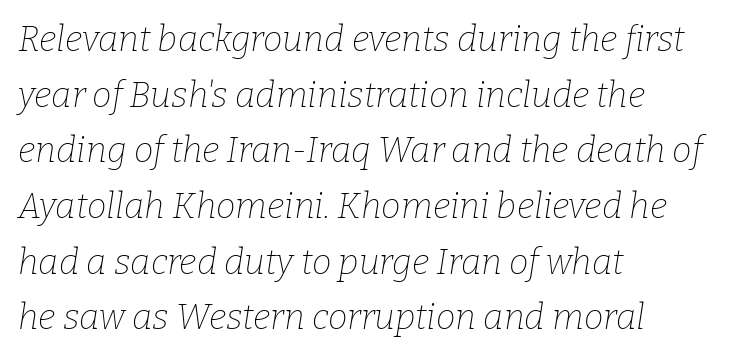
The image shows 35 px thin serif type, italic (leaning right); set left-aligned, normal line spacing (1.59x), normal letter spacing, not underlined; low stroke contrast and a medium x-height.
